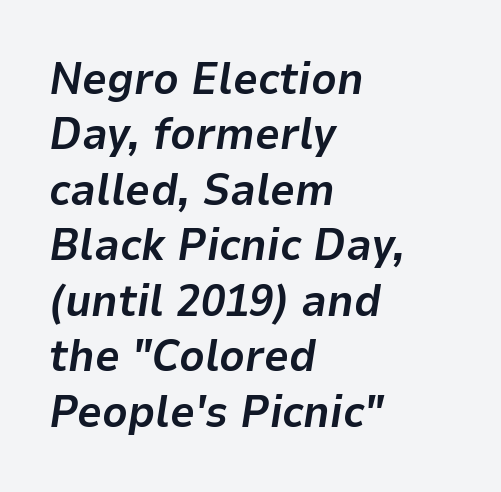
{"italic": "yes", "lean": "right", "slant_degrees": 9, "bold": "yes", "weight": "bold", "width": "normal", "stroke_contrast": "low", "x_height": "medium", "monospaced": "no", "underline": "no", "align": "left", "line_spacing": "normal", "line_spacing_ratio": 1.26, "letter_spacing": "normal", "letter_spacing_em": 0.0, "glyph_px": 44}
